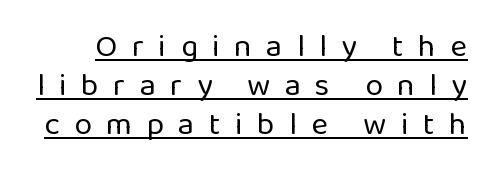
Q: Is the text bold? A: No.
Q: Is the text italic (slanted)? A: No, it is upright.
Q: Is the typeface a serif or a sans-serif typeface? A: Sans-serif.
Q: Is the text underlined? A: Yes.
Q: Is the spacing between letters normal or unusually wide? A: Unusually wide.
Q: Width (condensed, normal, or wide)? A: Normal.
Q: Stroke contrast? A: Low.
Q: x-height? A: Medium.
Q: Monospaced? A: No.
